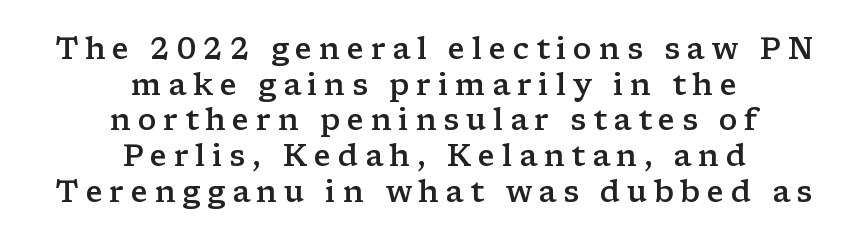
{"serif": "yes", "italic": "no", "bold": "semi", "weight": "semibold", "width": "wide", "stroke_contrast": "low", "x_height": "medium", "monospaced": "no", "underline": "no", "align": "center", "line_spacing_ratio": 1.19, "letter_spacing": "wide", "letter_spacing_em": 0.22, "glyph_px": 30}
